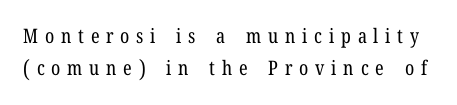
Q: Is the text bold? A: No.
Q: Is the text italic (slanted)? A: No, it is upright.
Q: Is the text underlined? A: No.
Q: Is the spacing between letters normal or unusually wide? A: Unusually wide.
Q: Is the spacing between lines tight, normal or loose? A: Normal.
